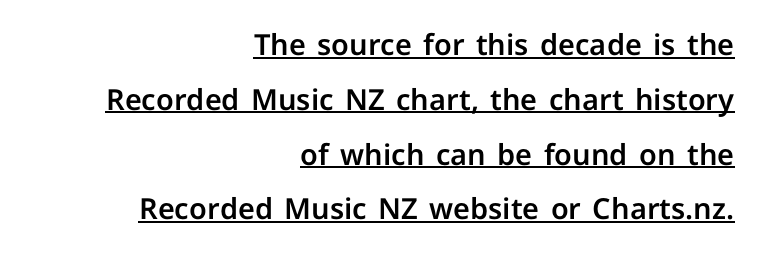
Inter-character spacing is left at the font's built-in metrics. The passage shown is typed in a proportional face where columns would drift. Unlike italic type, these characters show no tilt at all. Line endings align vertically; line beginnings do not. Are there feet on the stems? There aren't — it's a sans.
